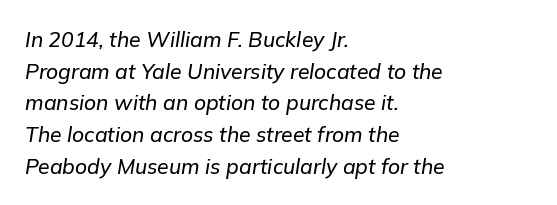
Q: Is the text italic (slanted)? A: Yes, it leans right by about 9 degrees.
Q: Is the text underlined? A: No.
Q: How is the paragraph aligned? A: Left-aligned.
Q: Is the spacing between letters normal or unusually wide? A: Normal.
Q: Is the spacing between lines tight, normal or loose? A: Normal.
